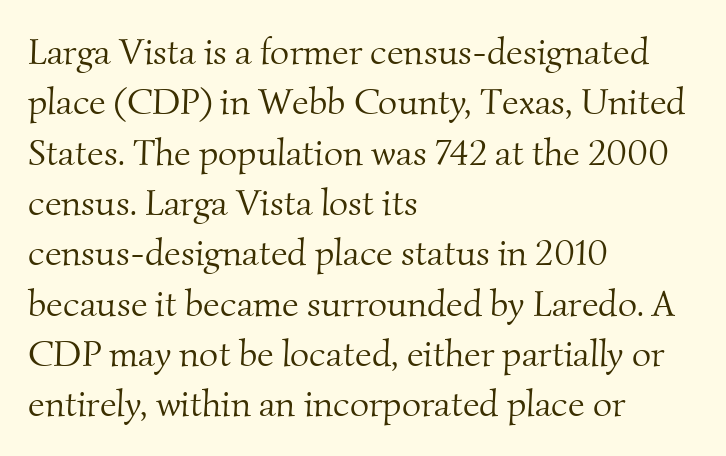
The image shows 37 px light serif type; set left-aligned, normal line spacing (1.36x), normal letter spacing, not underlined; medium stroke contrast and a small x-height.
